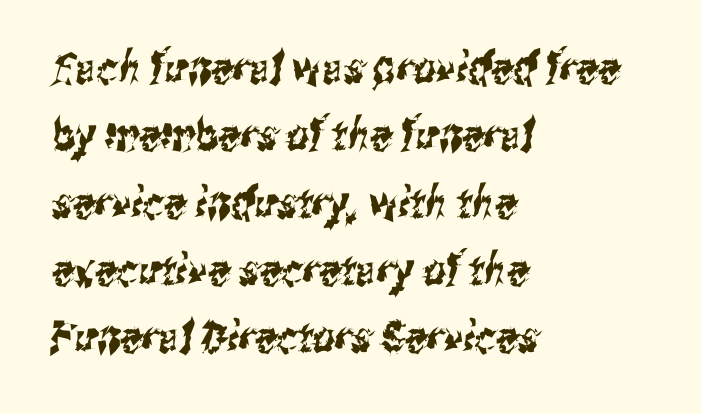
Q: Is the typeface a serif or a sans-serif typeface? A: Sans-serif.
Q: Is the text underlined? A: No.
Q: How is the paragraph aligned? A: Left-aligned.
Q: Is the spacing between letters normal or unusually wide? A: Normal.
Q: Is the spacing between lines tight, normal or loose? A: Normal.
Q: Width (condensed, normal, or wide)? A: Condensed.
Q: Stroke contrast? A: Medium.
Q: x-height? A: Medium.
Q: Monospaced? A: No.
